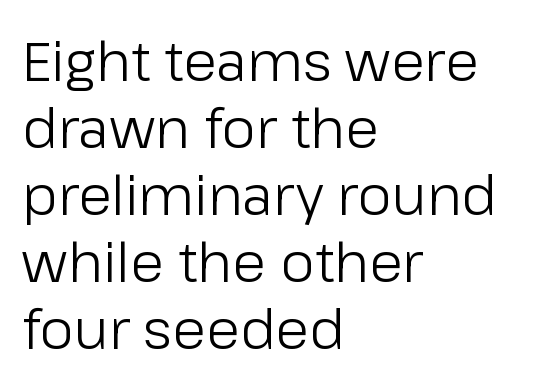
Are there feet on the stems? There aren't — it's a sans. You can tell it's not italic because the verticals are truly vertical. The area under the type is left untouched. These lines keep a tight, regular rhythm from letter to letter.
